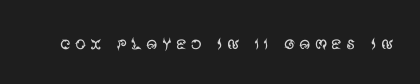
{"italic": "no", "bold": "no", "underline": "no", "glyph_px": 22}
